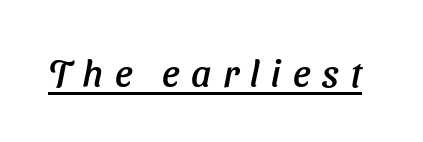
The image shows 38 px text type, italic (leaning right); set unusually wide letter spacing (+0.31 em), underlined; low stroke contrast and a medium x-height.
